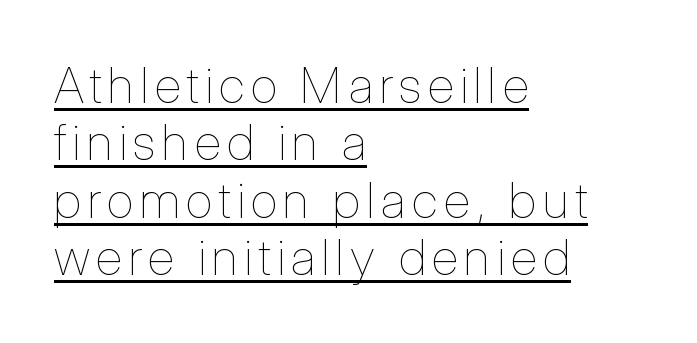
{"italic": "no", "bold": "no", "weight": "thin", "width": "condensed", "stroke_contrast": "low", "x_height": "medium", "monospaced": "no", "underline": "yes", "align": "left", "line_spacing": "tight", "line_spacing_ratio": 1.15, "glyph_px": 50}
